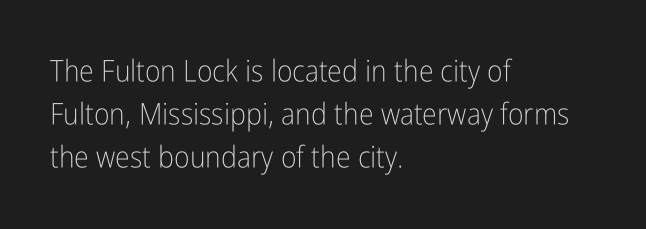
{"serif": "no", "italic": "no", "bold": "no", "weight": "light", "width": "condensed", "stroke_contrast": "low", "x_height": "medium", "monospaced": "no", "underline": "no", "align": "left", "line_spacing": "normal", "line_spacing_ratio": 1.44, "letter_spacing": "normal", "letter_spacing_em": 0.0, "glyph_px": 30}
